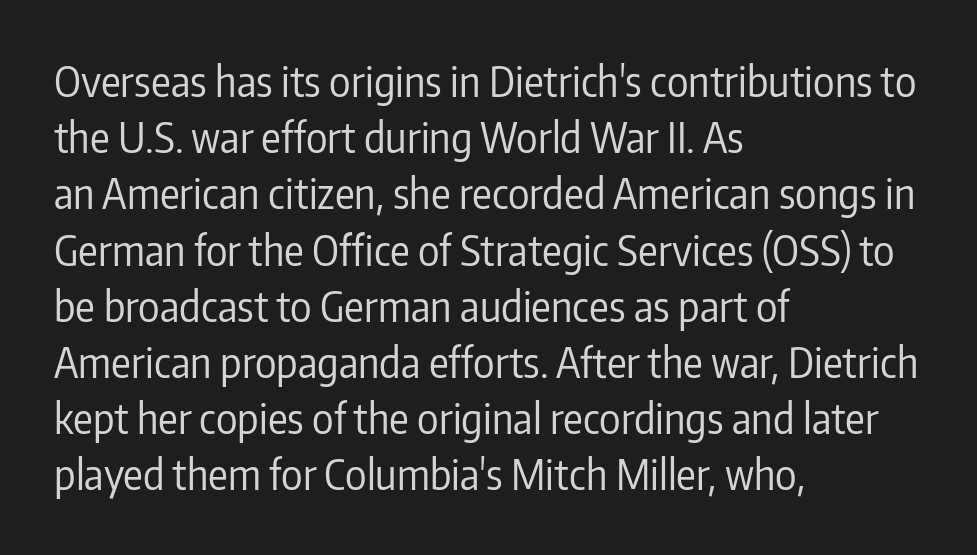
{"serif": "no", "italic": "no", "bold": "no", "weight": "regular", "width": "condensed", "stroke_contrast": "low", "x_height": "medium", "monospaced": "no", "underline": "no", "align": "left", "line_spacing": "normal", "line_spacing_ratio": 1.37, "letter_spacing": "normal", "letter_spacing_em": 0.0, "glyph_px": 41}
